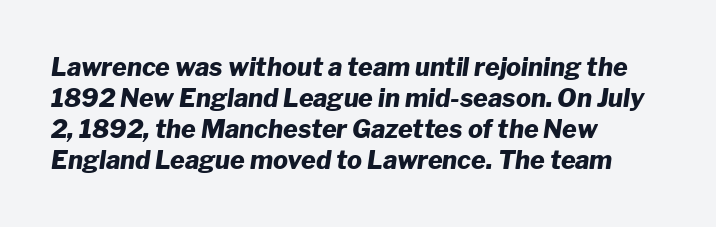
The image shows 25 px bold type, italic (leaning right); set left-aligned, line spacing 1.24x, normal letter spacing, not underlined.
